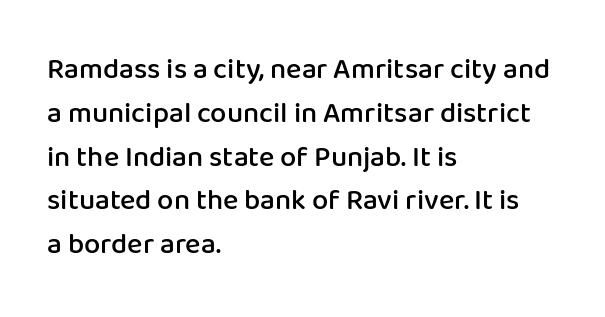
Q: Is the text bold? A: Semi-bold.
Q: Is the text italic (slanted)? A: No, it is upright.
Q: Is the typeface a serif or a sans-serif typeface? A: Sans-serif.
Q: Is the text underlined? A: No.
Q: How is the paragraph aligned? A: Left-aligned.
Q: Is the spacing between letters normal or unusually wide? A: Normal.
Q: Is the spacing between lines tight, normal or loose? A: Normal.
Q: Width (condensed, normal, or wide)? A: Normal.
Q: Stroke contrast? A: Low.
Q: x-height? A: Medium.
Q: Monospaced? A: No.
